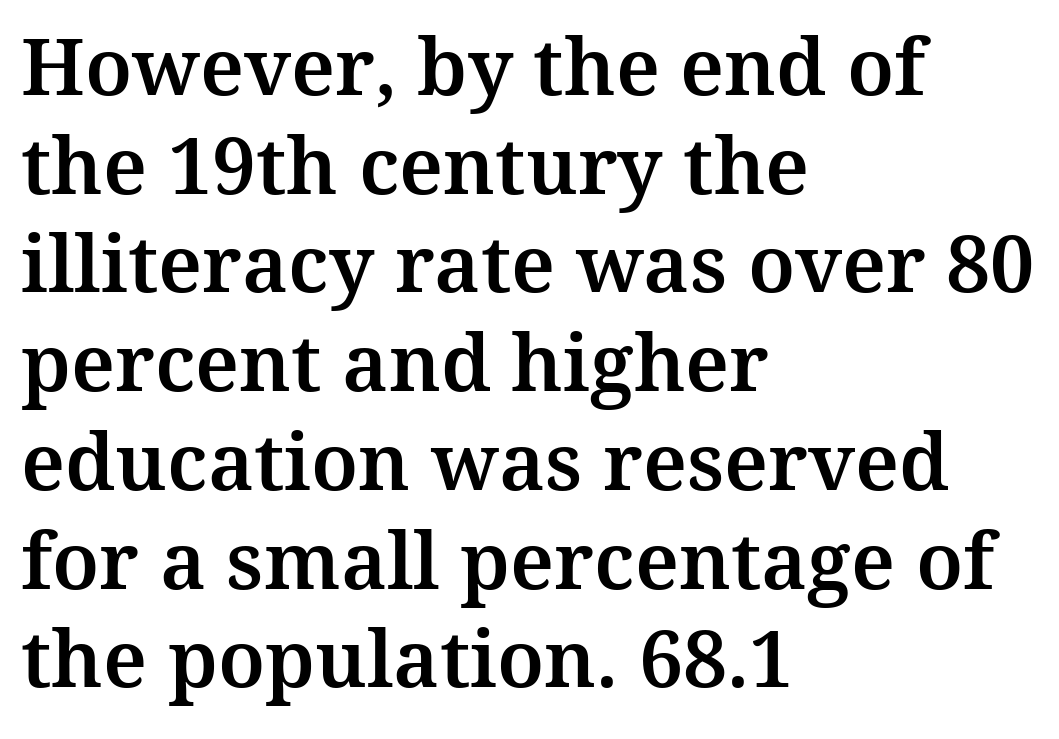
Q: Is the text italic (slanted)? A: No, it is upright.
Q: Is the typeface a serif or a sans-serif typeface? A: Serif.
Q: Is the text underlined? A: No.
Q: How is the paragraph aligned? A: Left-aligned.
Q: Is the spacing between letters normal or unusually wide? A: Normal.
Q: Is the spacing between lines tight, normal or loose? A: Normal.
Q: Width (condensed, normal, or wide)? A: Normal.
Q: Stroke contrast? A: Medium.
Q: x-height? A: Medium.
Q: Monospaced? A: No.
